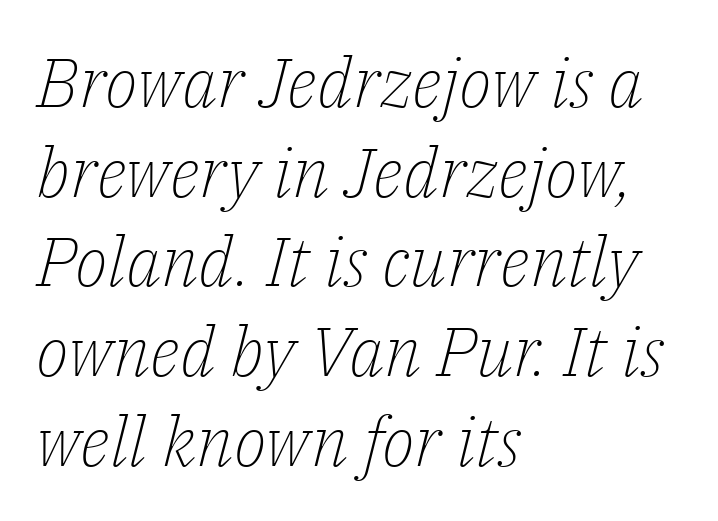
The words here are not underlined. The letters are slanted; this is an italic face. The passage shown has conventional tracking throughout. The typeface has the unassuming heft of standard copy or less.
